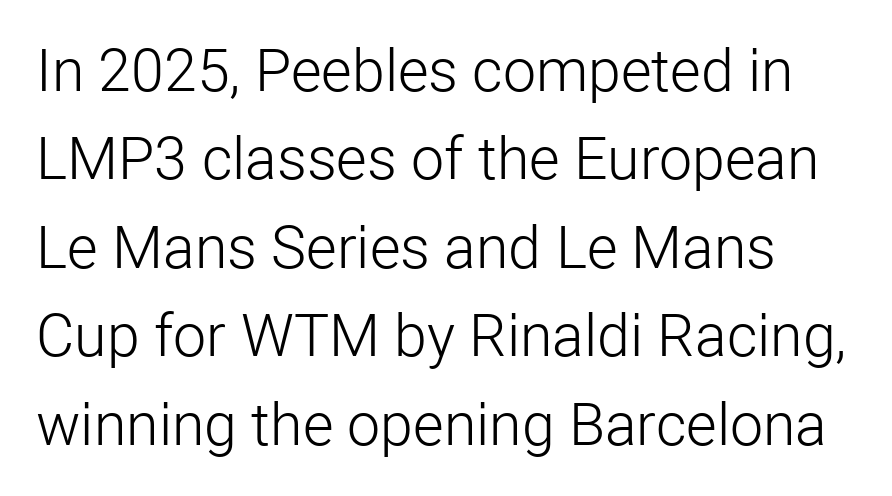
The font family rendered here belongs to the sans-serif group. Italic? Not at all — the glyphs are vertical. Nothing heavy about these letters — not bold at all. Decoration check: the copy has no underline. The letters advance in unequal steps, a hallmark of proportional type.
